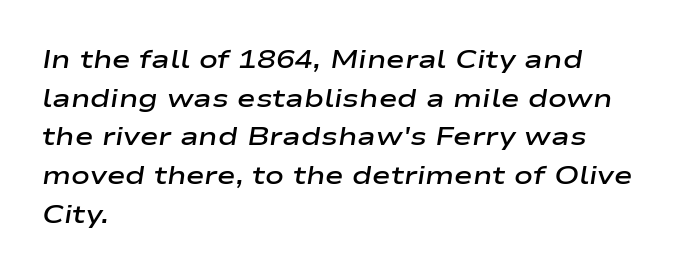
Plain, unruled lines of type. A student would call this left alignment; a typographer would say flush left, rag right. This is the in-between weight designers call semibold or demi. The text carries the slant typical of an italic or oblique font. You could call the tracking neutral — neither tight nor loose.
